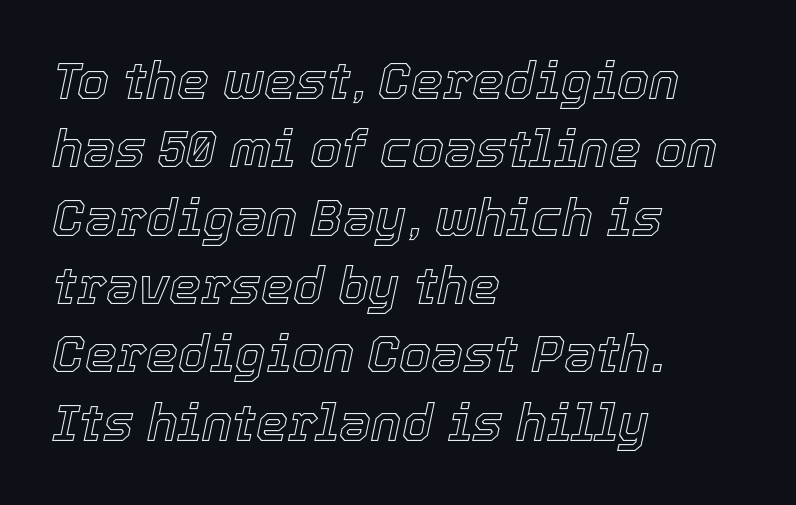
Q: Is the text italic (slanted)? A: Yes, it leans right by about 12 degrees.
Q: Is the text underlined? A: No.
Q: How is the paragraph aligned? A: Left-aligned.
Q: Is the spacing between letters normal or unusually wide? A: Normal.
Q: Is the spacing between lines tight, normal or loose? A: Normal.
Q: Width (condensed, normal, or wide)? A: Normal.
Q: x-height? A: Medium.
Q: Monospaced? A: No.
